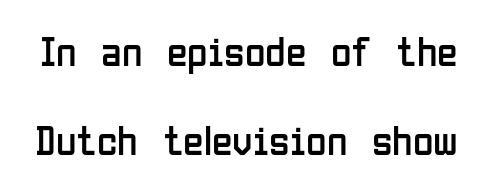
The image shows 42 px regular-weight, condensed sans-serif type, upright; set loose line spacing (2.11x), normal letter spacing, not underlined; low stroke contrast and a medium x-height.
